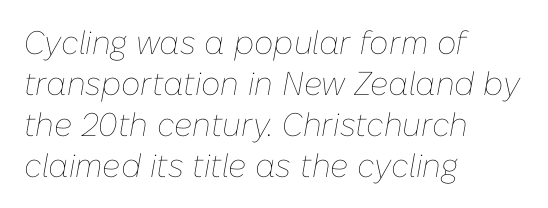
Compared with typical body copy, the letter spacing here is the same. A light-to-regular cut is what we see here. These lines are rendered in a variable-pitch font. The area under the type is left untouched.
